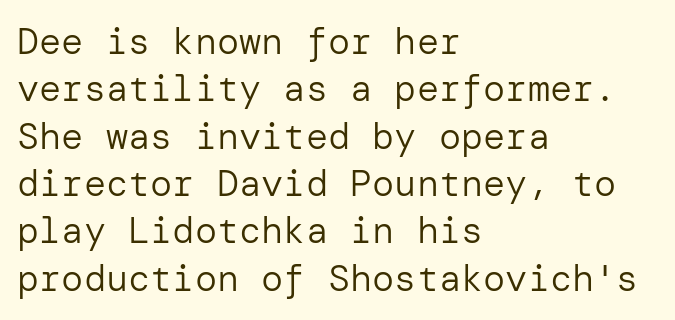
Q: Is the text bold? A: No.
Q: Is the text italic (slanted)? A: No, it is upright.
Q: Is the typeface a serif or a sans-serif typeface? A: Sans-serif.
Q: Is the text underlined? A: No.
Q: How is the paragraph aligned? A: Left-aligned.
Q: Is the spacing between letters normal or unusually wide? A: Normal.
Q: Is the spacing between lines tight, normal or loose? A: Normal.
Q: Width (condensed, normal, or wide)? A: Normal.
Q: Stroke contrast? A: Low.
Q: x-height? A: Medium.
